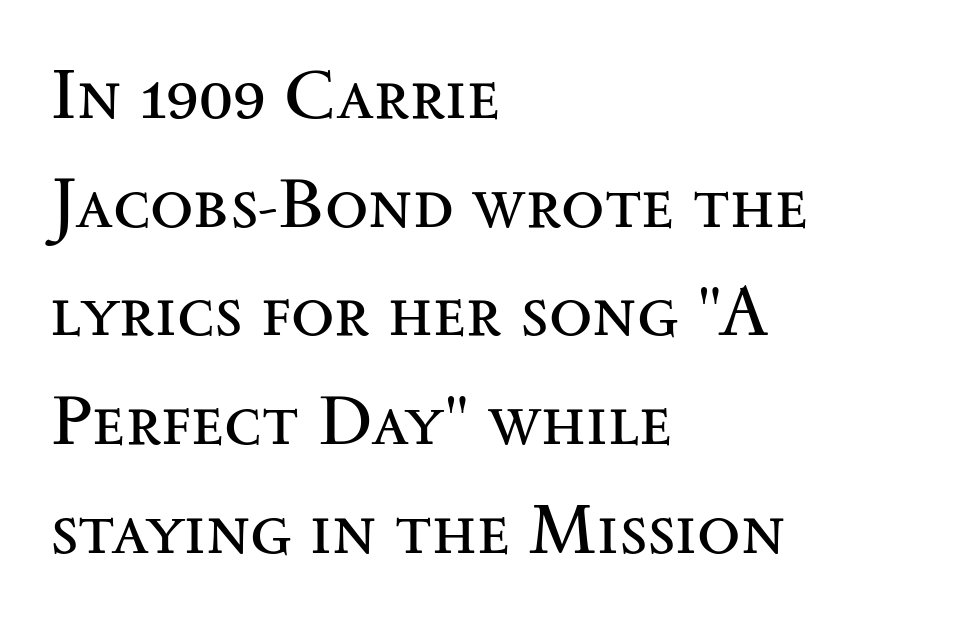
{"serif": "yes", "italic": "no", "bold": "no", "weight": "regular", "width": "wide", "stroke_contrast": "medium", "x_height": "small", "monospaced": "no", "underline": "no", "align": "left", "line_spacing": "normal", "line_spacing_ratio": 1.53, "letter_spacing": "normal", "letter_spacing_em": 0.0, "glyph_px": 71}
